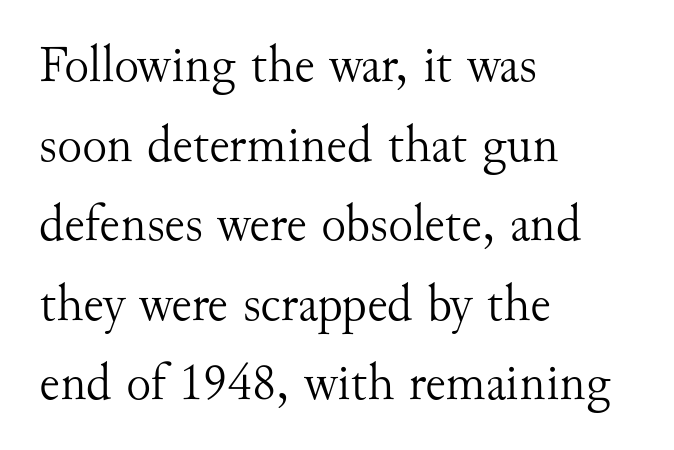
Q: Is the text bold? A: No.
Q: Is the text italic (slanted)? A: No, it is upright.
Q: Is the typeface a serif or a sans-serif typeface? A: Serif.
Q: Is the text underlined? A: No.
Q: How is the paragraph aligned? A: Left-aligned.
Q: Is the spacing between letters normal or unusually wide? A: Normal.
Q: Is the spacing between lines tight, normal or loose? A: Normal.
Q: Width (condensed, normal, or wide)? A: Normal.
Q: Stroke contrast? A: Medium.
Q: x-height? A: Small.
Q: Monospaced? A: No.
